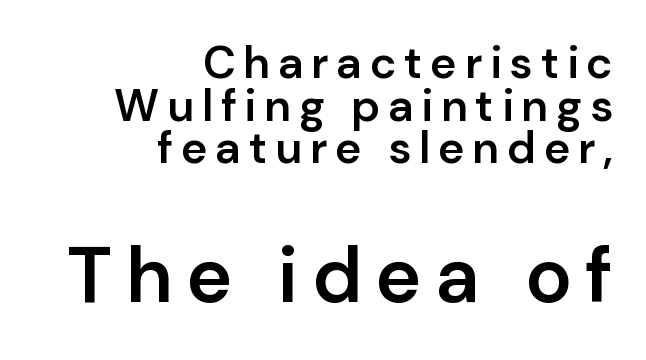
How heavy is the stroke? Medium-heavy — a semibold, shy of bold. The rendering anchors every line to the right-hand side. The letters stand upright; this is a roman face. The strip under each line holds only bare page.
